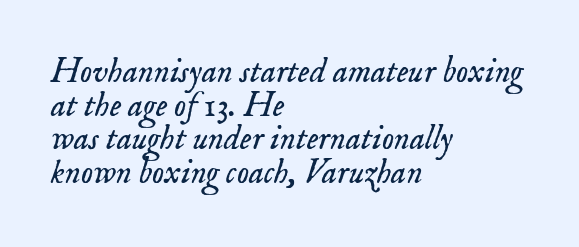
The image shows 34 px light serif type, italic (leaning right); set left-aligned, tight line spacing (0.99x), normal letter spacing, not underlined; low stroke contrast and a small x-height.
